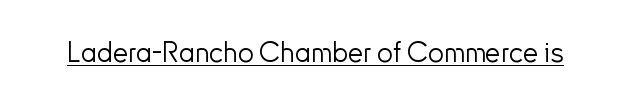
The specimen includes a rule beneath the text block's lines. The letters sit at their default tracking, neither squeezed nor spread. Weight: regular or lighter. A sans-serif font was chosen for this passage.
